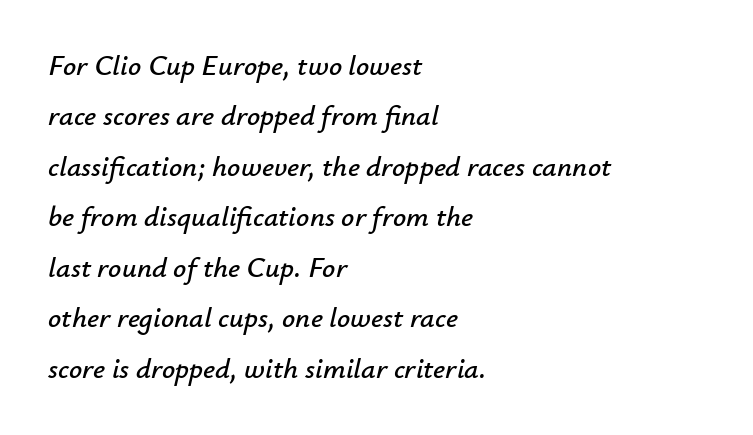
{"italic": "yes", "lean": "right", "slant_degrees": 12, "width": "normal", "stroke_contrast": "low", "x_height": "small", "monospaced": "no", "underline": "no", "align": "left", "line_spacing_ratio": 1.74, "letter_spacing": "normal", "letter_spacing_em": 0.0, "glyph_px": 29}
